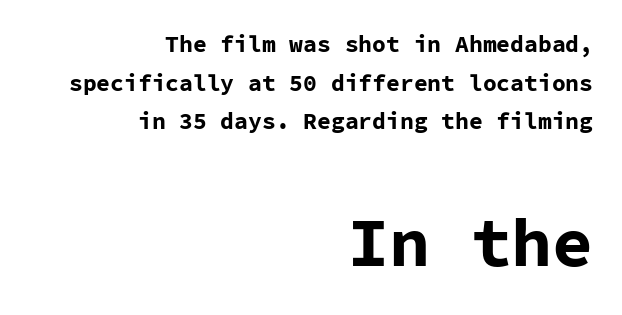
Q: Is the text bold? A: Yes.
Q: Is the text italic (slanted)? A: No, it is upright.
Q: Is the typeface a serif or a sans-serif typeface? A: Sans-serif.
Q: Is the text underlined? A: No.
Q: How is the paragraph aligned? A: Right-aligned.
Q: Is the spacing between letters normal or unusually wide? A: Normal.
Q: Is the spacing between lines tight, normal or loose? A: Normal.
Q: Which block of text is set in a larger size, the first (top) or the second (bottom)? A: The second (bottom) one.
Q: Width (condensed, normal, or wide)? A: Normal.
Q: Stroke contrast? A: Low.
Q: x-height? A: Medium.
Q: Monospaced? A: Yes.
